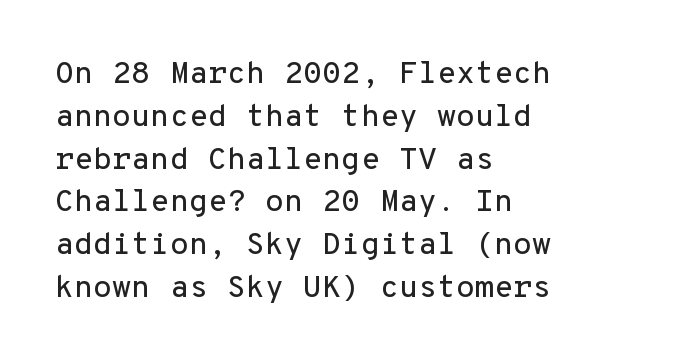
Q: Is the text italic (slanted)? A: No, it is upright.
Q: Is the typeface a serif or a sans-serif typeface? A: Sans-serif.
Q: Is the text underlined? A: No.
Q: How is the paragraph aligned? A: Left-aligned.
Q: Is the spacing between letters normal or unusually wide? A: Normal.
Q: Is the spacing between lines tight, normal or loose? A: Normal.
Q: Width (condensed, normal, or wide)? A: Normal.
Q: Stroke contrast? A: Low.
Q: x-height? A: Medium.
Q: Monospaced? A: Yes.
